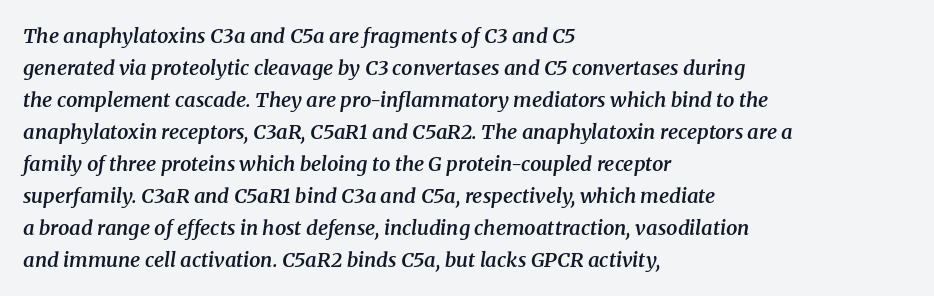
{"italic": "yes", "lean": "right", "slant_degrees": 8, "bold": "semi", "underline": "no", "align": "left", "line_spacing": "normal", "line_spacing_ratio": 1.6, "letter_spacing": "normal", "letter_spacing_em": 0.0, "glyph_px": 20}
